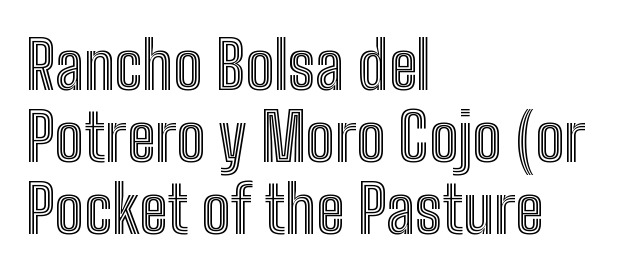
Q: Is the text italic (slanted)? A: No, it is upright.
Q: Is the text underlined? A: No.
Q: How is the paragraph aligned? A: Left-aligned.
Q: Is the spacing between letters normal or unusually wide? A: Normal.
Q: Is the spacing between lines tight, normal or loose? A: Tight.
Q: Width (condensed, normal, or wide)? A: Condensed.
Q: x-height? A: Medium.
Q: Monospaced? A: No.
